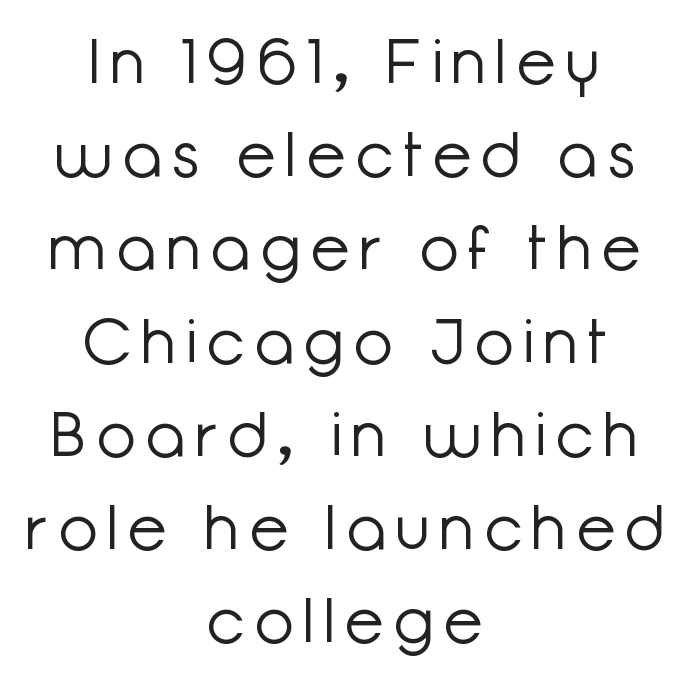
Nobody drew a line under any word here. Typeset on center — no edge is straight. Proportional: the letters do not fall into vertical columns. You can tell it's not italic because the verticals are truly vertical.
